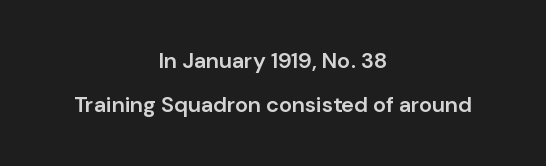
Q: Is the text bold? A: Semi-bold.
Q: Is the text italic (slanted)? A: No, it is upright.
Q: Is the text underlined? A: No.
Q: How is the paragraph aligned? A: Centered.
Q: Is the spacing between letters normal or unusually wide? A: Normal.
Q: Is the spacing between lines tight, normal or loose? A: Loose.
